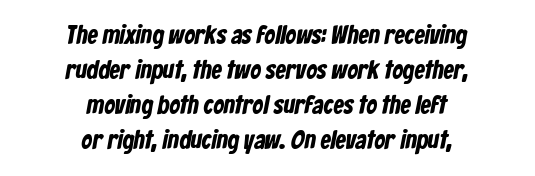
The image shows 26 px bold type; set centered, normal line spacing (1.35x), normal letter spacing, not underlined.
